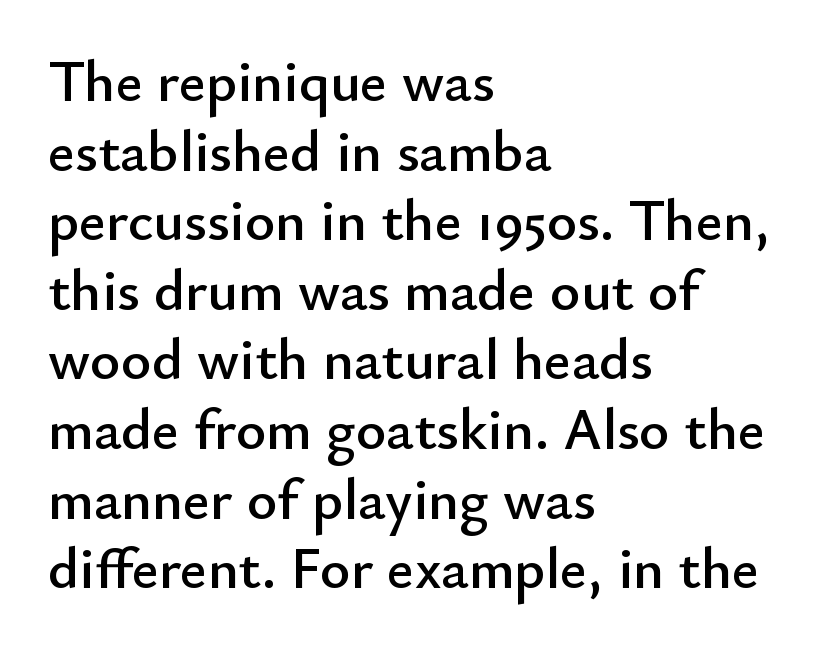
Honestly, there is no underline to notice here at all. Unlike italic type, these characters show no tilt at all. A typesetter would call this zero additional tracking. Caption: multi-line text, flush left, ragged right.
